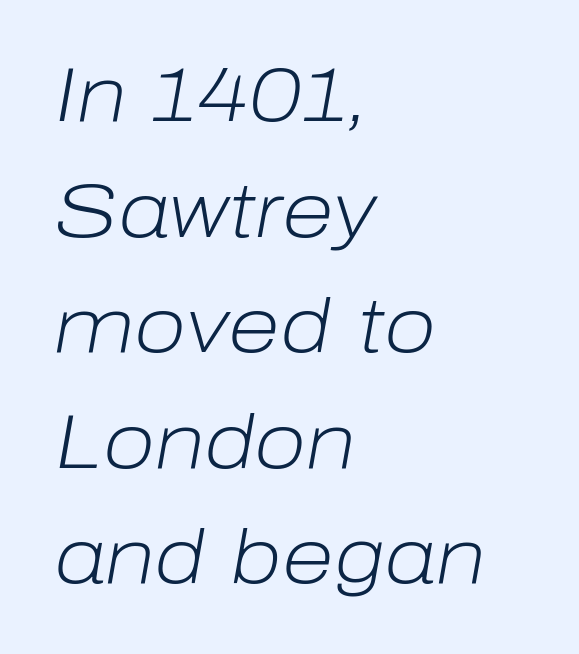
This sample uses plain, unmodified letter spacing. The baseline area is clear. Each line starts at the same left margin while the right side varies. There's an unmistakable incline to the writing here.
